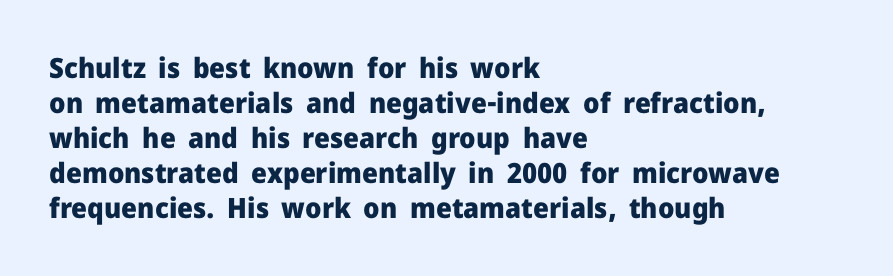
Q: Is the text bold? A: Yes.
Q: Is the text italic (slanted)? A: No, it is upright.
Q: Is the typeface a serif or a sans-serif typeface? A: Sans-serif.
Q: Is the text underlined? A: No.
Q: How is the paragraph aligned? A: Left-aligned.
Q: Is the spacing between letters normal or unusually wide? A: Normal.
Q: Is the spacing between lines tight, normal or loose? A: Normal.
Q: Width (condensed, normal, or wide)? A: Normal.
Q: Stroke contrast? A: Low.
Q: x-height? A: Medium.
Q: Monospaced? A: No.
